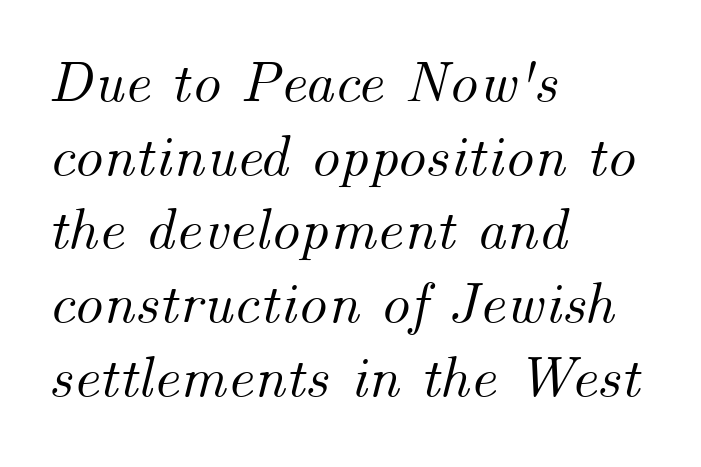
Q: Is the text italic (slanted)? A: Yes, it leans right by about 14 degrees.
Q: Is the text underlined? A: No.
Q: How is the paragraph aligned? A: Left-aligned.
Q: Is the spacing between letters normal or unusually wide? A: Normal.
Q: Is the spacing between lines tight, normal or loose? A: Normal.
Q: Width (condensed, normal, or wide)? A: Normal.
Q: Stroke contrast? A: Medium.
Q: x-height? A: Small.
Q: Monospaced? A: No.
